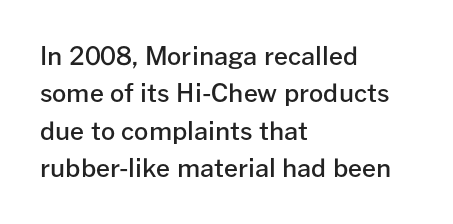
{"italic": "no", "bold": "semi", "underline": "no", "align": "left", "line_spacing": "normal", "line_spacing_ratio": 1.5, "letter_spacing": "normal", "letter_spacing_em": 0.0, "glyph_px": 25}
